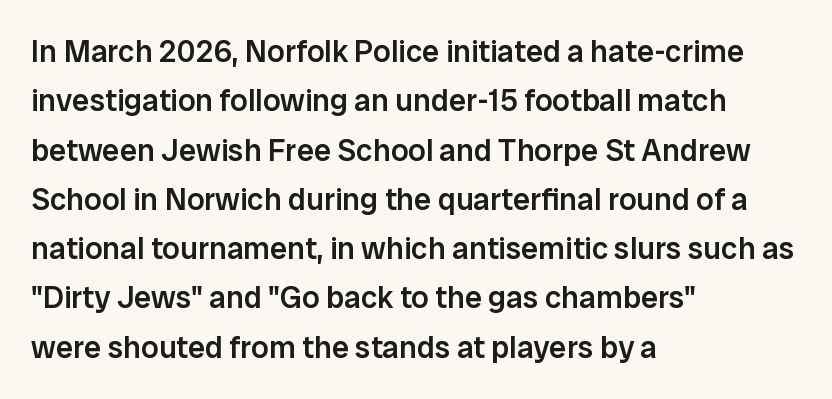
Q: Is the text bold? A: Semi-bold.
Q: Is the text italic (slanted)? A: No, it is upright.
Q: Is the typeface a serif or a sans-serif typeface? A: Sans-serif.
Q: Is the text underlined? A: No.
Q: How is the paragraph aligned? A: Left-aligned.
Q: Is the spacing between letters normal or unusually wide? A: Normal.
Q: Is the spacing between lines tight, normal or loose? A: Normal.
Q: Width (condensed, normal, or wide)? A: Normal.
Q: Stroke contrast? A: Low.
Q: x-height? A: Medium.
Q: Monospaced? A: No.
